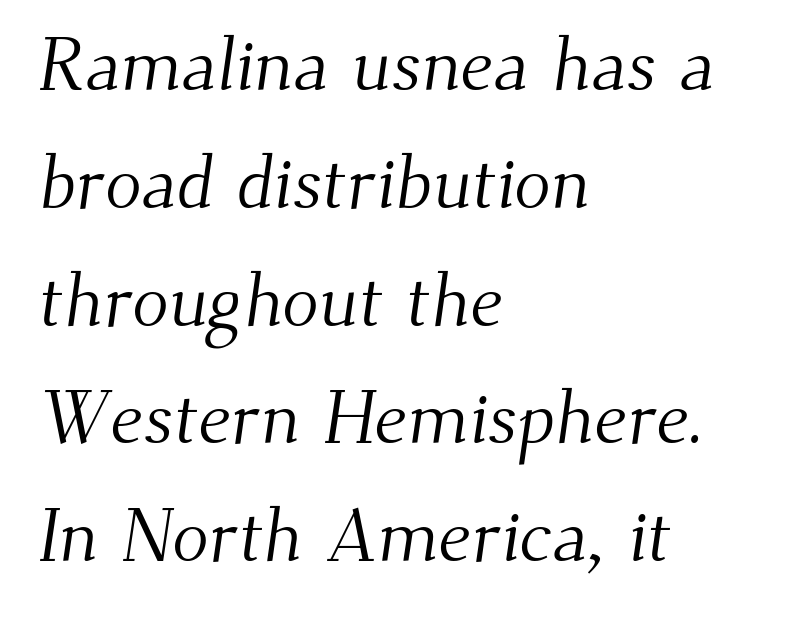
The setting favours the left margin, as ordinary paragraphs usually do. Students, observe: this is what conventionally led text looks like. The space directly below the letters is spotless. Spacing verdict: proportional, widths tailored to each character. The rendering keeps characters at their native spacing.
